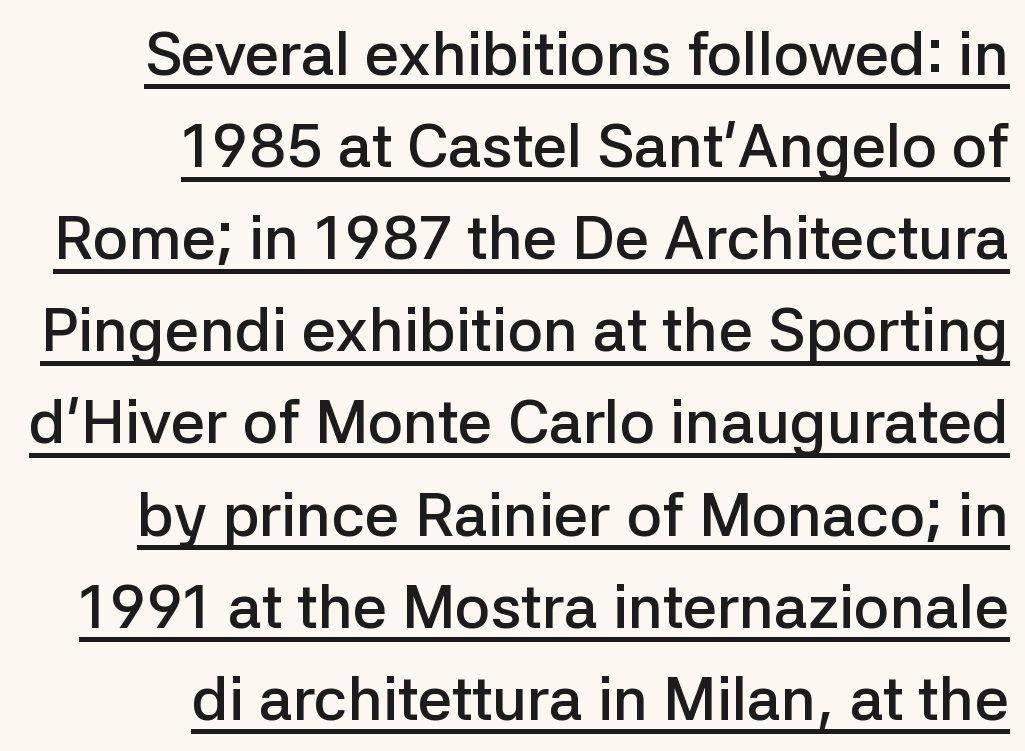
{"serif": "no", "italic": "no", "bold": "semi", "weight": "semibold", "width": "normal", "stroke_contrast": "low", "x_height": "medium", "monospaced": "no", "underline": "yes", "align": "right", "line_spacing": "normal", "line_spacing_ratio": 1.51, "letter_spacing": "normal", "letter_spacing_em": 0.0, "glyph_px": 61}
